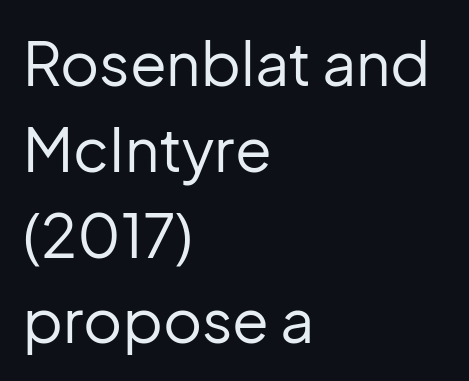
{"serif": "no", "italic": "no", "bold": "no", "weight": "regular", "width": "normal", "stroke_contrast": "low", "x_height": "medium", "monospaced": "no", "underline": "no", "align": "left", "line_spacing": "normal", "line_spacing_ratio": 1.43, "letter_spacing": "normal", "letter_spacing_em": 0.0, "glyph_px": 60}
